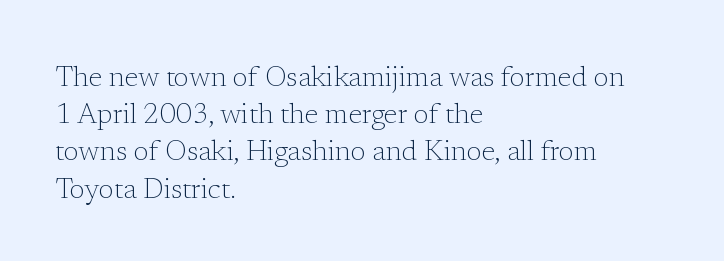
Q: Is the text bold? A: No.
Q: Is the text italic (slanted)? A: No, it is upright.
Q: Is the typeface a serif or a sans-serif typeface? A: Serif.
Q: Is the text underlined? A: No.
Q: How is the paragraph aligned? A: Left-aligned.
Q: Is the spacing between letters normal or unusually wide? A: Normal.
Q: Is the spacing between lines tight, normal or loose? A: Normal.
Q: Width (condensed, normal, or wide)? A: Normal.
Q: Stroke contrast? A: Low.
Q: x-height? A: Medium.
Q: Monospaced? A: No.
